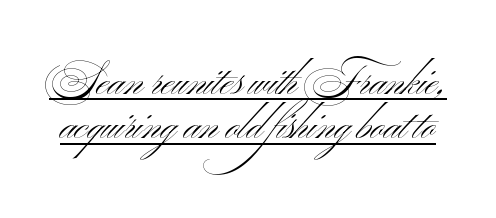
The image shows 42 px light, wide sans-serif type; set tight line spacing (1.05x), normal letter spacing, underlined; medium stroke contrast and a small x-height.
